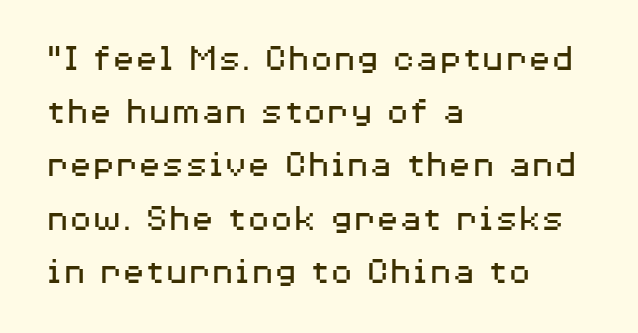
{"serif": "no", "italic": "no", "bold": "no", "weight": "regular", "width": "wide", "stroke_contrast": "medium", "x_height": "medium", "monospaced": "no", "underline": "no", "align": "left", "line_spacing": "normal", "line_spacing_ratio": 1.4, "letter_spacing": "normal", "letter_spacing_em": 0.0, "glyph_px": 38}
